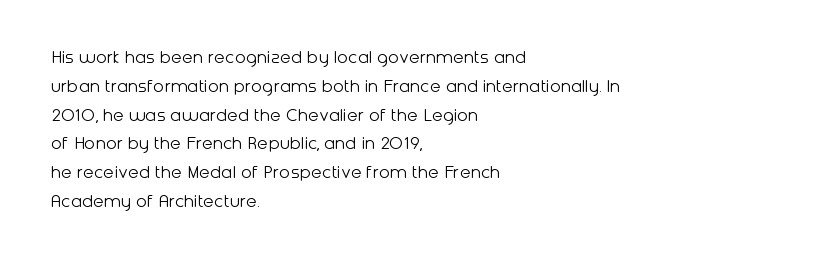
The image shows 20 px text type, upright; set left-aligned, normal line spacing (1.44x), normal letter spacing, not underlined.
